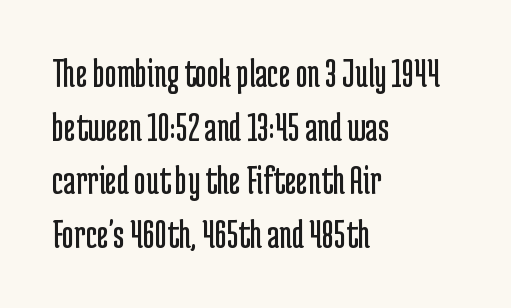
The image shows 41 px regular-weight, condensed sans-serif type, upright; set left-aligned, normal line spacing (1.31x), normal letter spacing, not underlined; low stroke contrast and a medium x-height.
